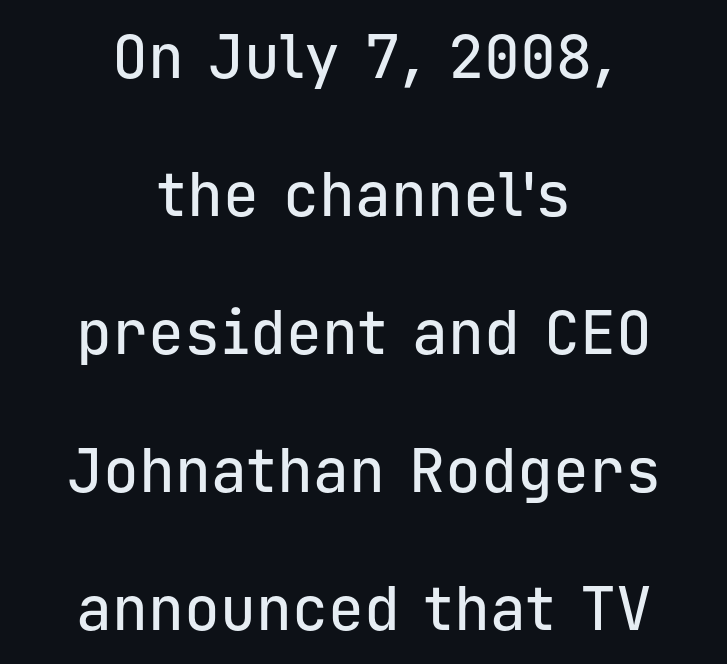
The image shows 60 px sans-serif type, upright, monospaced; set centered, loose line spacing (2.3x), normal letter spacing, not underlined; low stroke contrast and a medium x-height.
